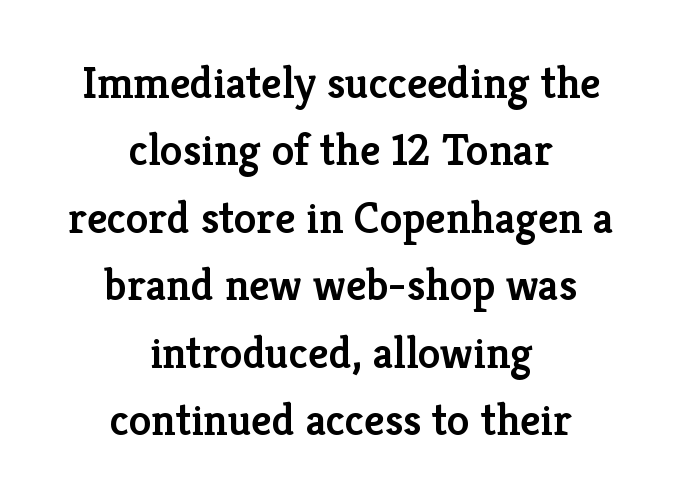
{"serif": "yes", "italic": "no", "bold": "semi", "weight": "semibold", "width": "normal", "stroke_contrast": "low", "x_height": "medium", "monospaced": "no", "underline": "no", "align": "center", "line_spacing": "normal", "line_spacing_ratio": 1.5, "letter_spacing": "normal", "letter_spacing_em": 0.0, "glyph_px": 45}
